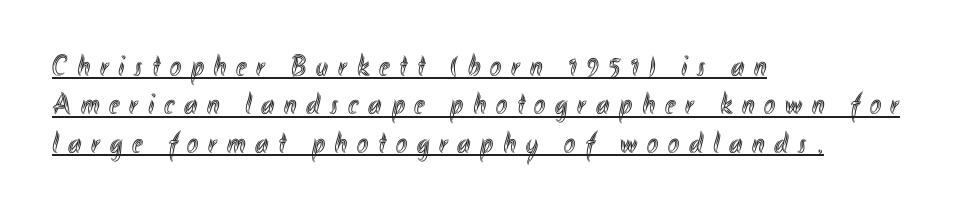
One-word summary of the alignment: left. Honestly, the underline is the first thing you notice here. This sample has the flowing, uneven cadence of proportional lettering. The rows are spaced the way most documents space them. Does extra space separate the letters? Yes, quite a lot of it.
